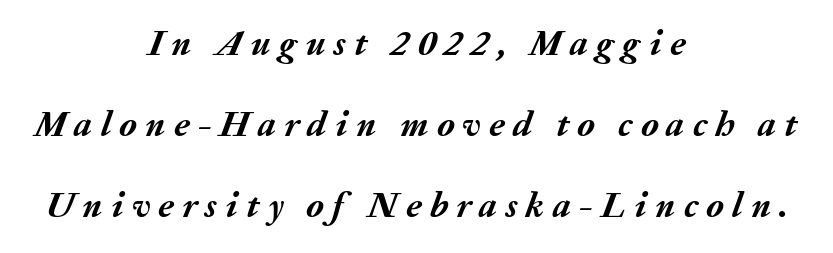
Horizontal alignment here is central, giving a formal, balanced look. Any mark beneath the type? The region is blank. Words appear elongated and porous because spacing is wide. In terms of posture, this sample is oblique. Set as a true bold cut, around the 700 mark. Each letter keeps its own natural width here, so spacing adapts to shape.
